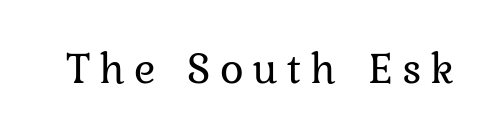
{"serif": "yes", "italic": "no", "bold": "no", "weight": "regular", "width": "normal", "stroke_contrast": "low", "x_height": "medium", "monospaced": "no", "underline": "no", "letter_spacing": "wide", "letter_spacing_em": 0.2, "glyph_px": 45}
